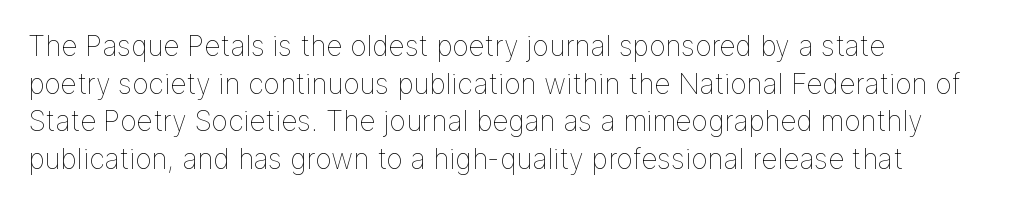
Q: Is the text bold? A: No.
Q: Is the text italic (slanted)? A: No, it is upright.
Q: Is the text underlined? A: No.
Q: How is the paragraph aligned? A: Left-aligned.
Q: Is the spacing between letters normal or unusually wide? A: Normal.
Q: Is the spacing between lines tight, normal or loose? A: Normal.
Q: Width (condensed, normal, or wide)? A: Normal.
Q: Stroke contrast? A: Low.
Q: x-height? A: Medium.
Q: Monospaced? A: No.
